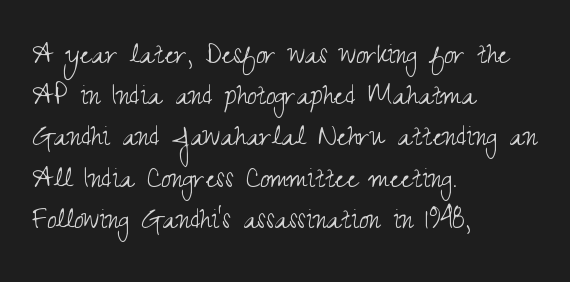
Is this a fixed-width face? No — the glyphs have proportional, varying widths. Descenders are the only things crossing below the line. The passage shown stacks its lines at a standard gap. Horizontally, the lines are justified to the leading edge only.
